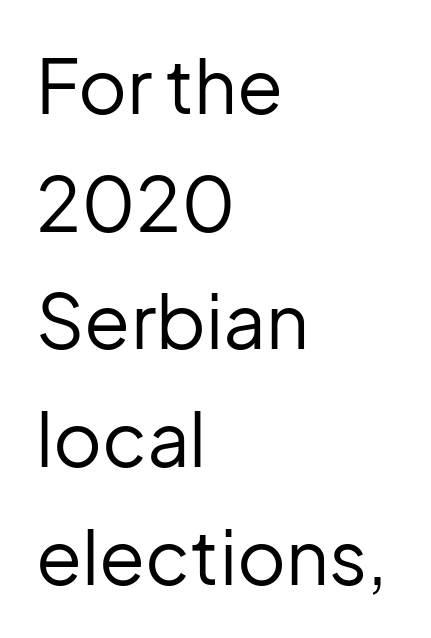
Tall strokes in this sample are plumb rather than angled. A bare baseline throughout the passage. The font family rendered here belongs to the sans-serif group. Students, note that the glyphs here touch the page at normal intervals.
